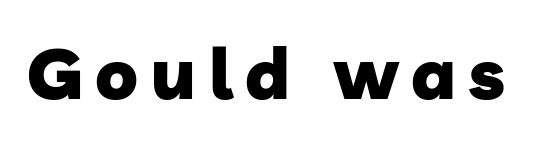
In terms of weight, the rendering is a true, heavy bold. Varying glyph widths throughout — classic text-font behaviour. Underline: absent. I'd call this a sans setting — the letters go barefoot.
